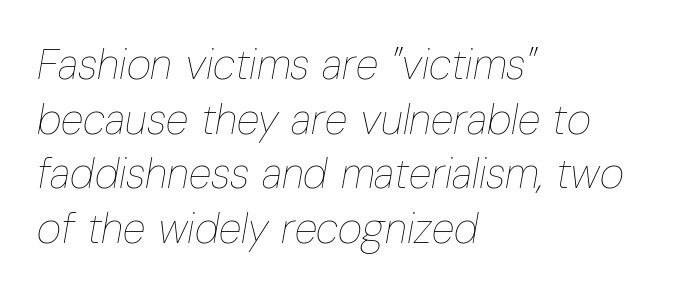
Evenly set lines give the paragraph a standard silhouette. All the whitespace from short lines collects on the right. The whole block is typeset with a tilt. Caption: face not bold, strokes unweighted. Has an underline been added? It has not. Characters follow at the spacing the type designer built in.
